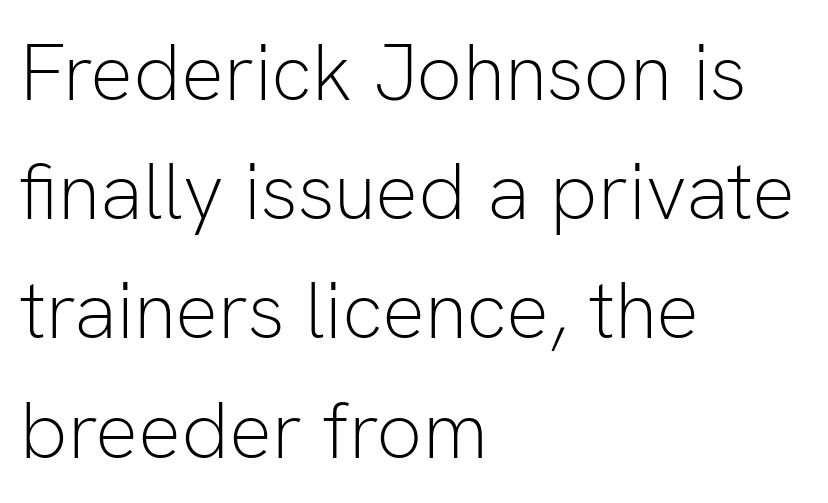
Q: Is the text bold? A: No.
Q: Is the text italic (slanted)? A: No, it is upright.
Q: Is the typeface a serif or a sans-serif typeface? A: Sans-serif.
Q: Is the text underlined? A: No.
Q: How is the paragraph aligned? A: Left-aligned.
Q: Is the spacing between letters normal or unusually wide? A: Normal.
Q: Is the spacing between lines tight, normal or loose? A: Normal.
Q: Width (condensed, normal, or wide)? A: Normal.
Q: Stroke contrast? A: Low.
Q: x-height? A: Medium.
Q: Monospaced? A: No.
